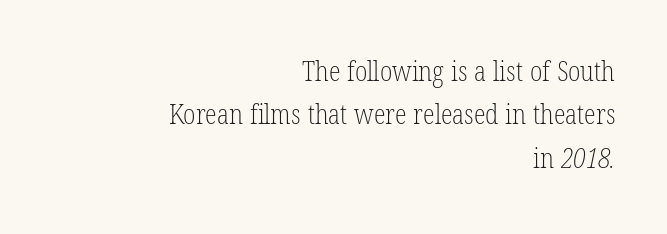
{"bold": "no", "underline": "no", "align": "right", "line_spacing": "normal", "line_spacing_ratio": 1.61, "letter_spacing": "normal", "letter_spacing_em": 0.0, "glyph_px": 27}
